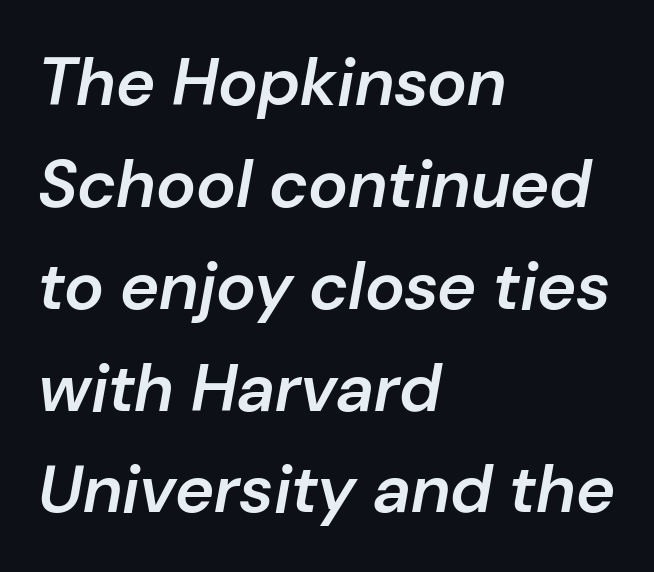
{"italic": "yes", "lean": "right", "slant_degrees": 10, "bold": "semi", "weight": "semibold", "width": "normal", "stroke_contrast": "low", "x_height": "medium", "monospaced": "no", "underline": "no", "align": "left", "line_spacing": "normal", "line_spacing_ratio": 1.52, "letter_spacing": "normal", "letter_spacing_em": 0.0, "glyph_px": 67}
